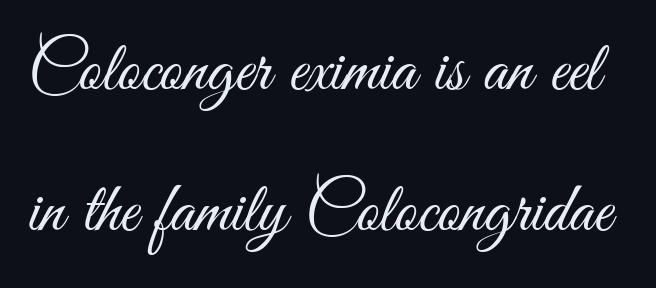
{"serif": "no", "bold": "no", "weight": "light", "width": "condensed", "stroke_contrast": "medium", "x_height": "small", "monospaced": "no", "underline": "no", "line_spacing": "loose", "line_spacing_ratio": 1.99, "letter_spacing": "normal", "letter_spacing_em": 0.0, "glyph_px": 71}
